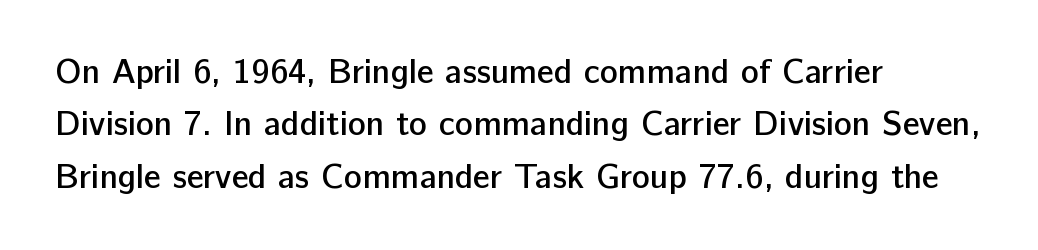
Q: Is the text bold? A: Semi-bold.
Q: Is the text italic (slanted)? A: No, it is upright.
Q: Is the typeface a serif or a sans-serif typeface? A: Sans-serif.
Q: Is the text underlined? A: No.
Q: How is the paragraph aligned? A: Left-aligned.
Q: Is the spacing between letters normal or unusually wide? A: Normal.
Q: Is the spacing between lines tight, normal or loose? A: Normal.
Q: Width (condensed, normal, or wide)? A: Normal.
Q: Stroke contrast? A: Low.
Q: x-height? A: Medium.
Q: Monospaced? A: No.
